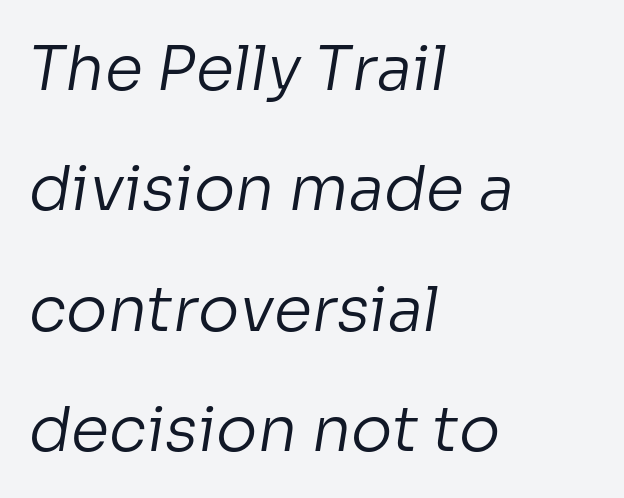
The image shows 62 px regular-weight sans-serif type; set left-aligned, loose line spacing (1.94x), normal letter spacing, not underlined; low stroke contrast and a medium x-height.
